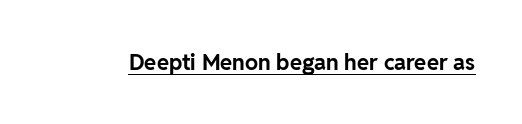
Q: Is the text bold? A: Yes.
Q: Is the text italic (slanted)? A: No, it is upright.
Q: Is the text underlined? A: Yes.
Q: Is the spacing between letters normal or unusually wide? A: Normal.
